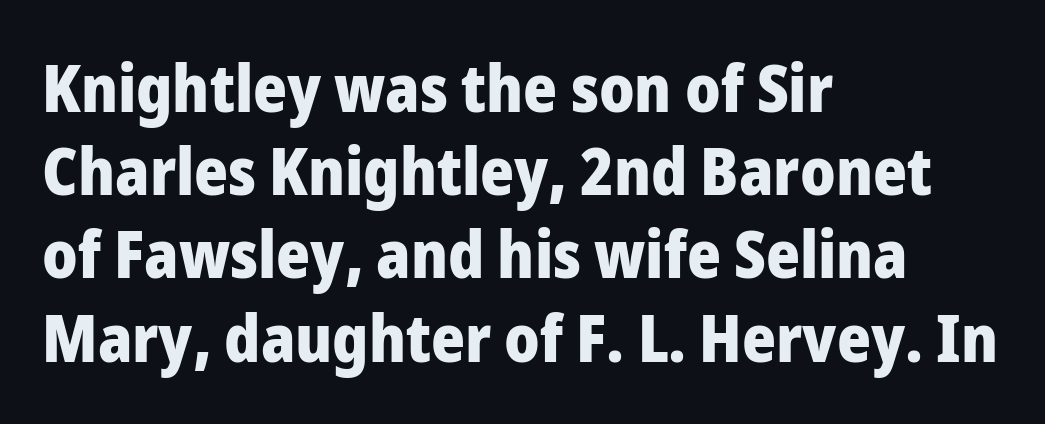
{"serif": "no", "italic": "no", "bold": "yes", "weight": "heavy", "width": "normal", "stroke_contrast": "low", "x_height": "medium", "monospaced": "no", "underline": "no", "align": "left", "line_spacing": "normal", "line_spacing_ratio": 1.28, "letter_spacing": "normal", "letter_spacing_em": 0.0, "glyph_px": 65}
